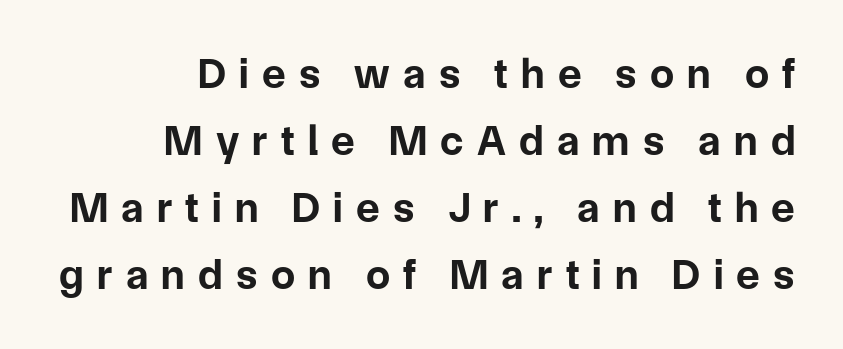
The image shows 43 px bold sans-serif type, upright; set right-aligned, normal line spacing (1.56x), unusually wide letter spacing (+0.31 em), not underlined; low stroke contrast and a medium x-height.
